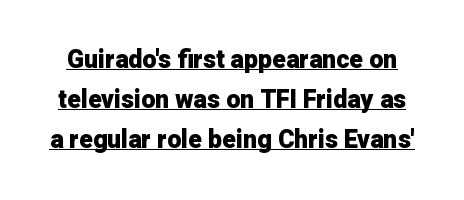
{"italic": "no", "bold": "yes", "underline": "yes", "line_spacing": "normal", "line_spacing_ratio": 1.6, "letter_spacing": "normal", "letter_spacing_em": 0.0, "glyph_px": 25}
